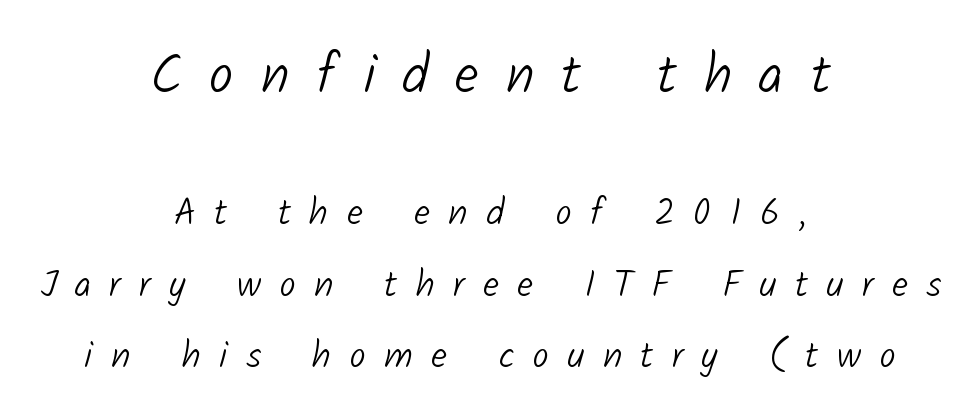
Q: Is the text bold? A: No.
Q: Is the typeface a serif or a sans-serif typeface? A: Sans-serif.
Q: Is the text underlined? A: No.
Q: How is the paragraph aligned? A: Centered.
Q: Is the spacing between letters normal or unusually wide? A: Unusually wide.
Q: Is the spacing between lines tight, normal or loose? A: Loose.
Q: Which block of text is set in a larger size, the first (top) or the second (bottom)? A: The first (top) one.
Q: Width (condensed, normal, or wide)? A: Normal.
Q: Stroke contrast? A: Low.
Q: x-height? A: Medium.
Q: Monospaced? A: No.
